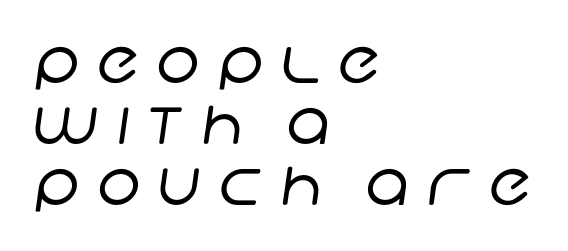
The space beneath each line is pristine and unruled. Each line starts at the same left margin while the right side varies. Check where the strokes stop: nothing finishes them off — pure sans. Leading is clearly below the norm, producing a dense column. Between one letter and the next there's a generous, obvious gap. A typesetter would call this proportional, since set widths differ per character.
